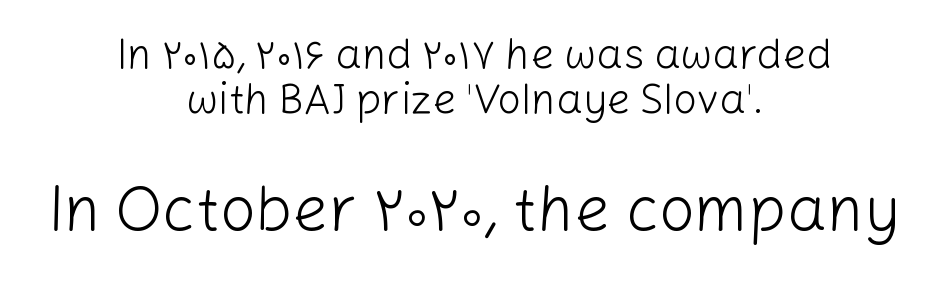
Ascenders rise straight up at ninety degrees. In CSS terms this would be text-align: center. Visually, the bottom section dominates because its glyphs are scaled up. Serifs: no, the terminals of the letterforms are clean. Each stroke keeps to a modest, everyday thickness or less.
